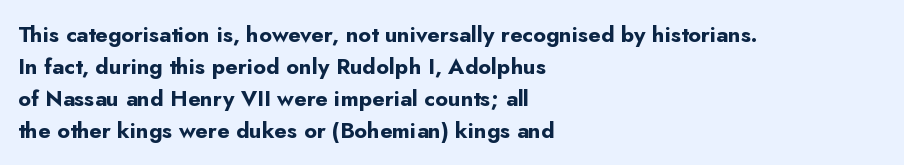
Students, observe: this is what conventionally led text looks like. Ascenders rise straight up at ninety degrees. Pretty heavy lettering here — definitely bold. The words here are not underlined.
